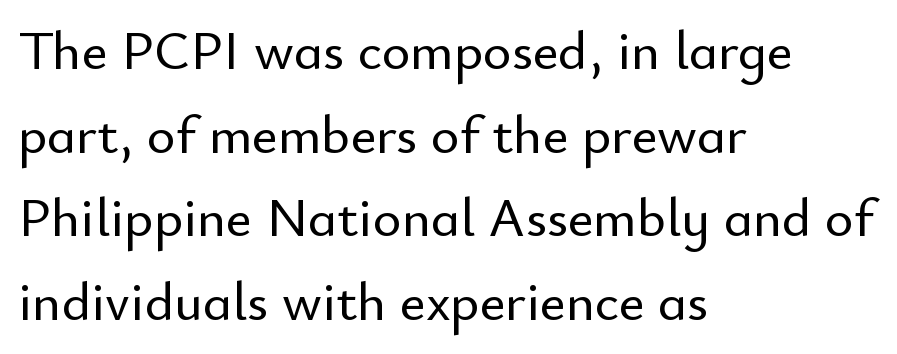
{"serif": "no", "italic": "no", "width": "normal", "stroke_contrast": "low", "x_height": "small", "monospaced": "no", "underline": "no", "align": "left", "line_spacing": "normal", "line_spacing_ratio": 1.52, "letter_spacing": "normal", "letter_spacing_em": 0.0, "glyph_px": 55}
